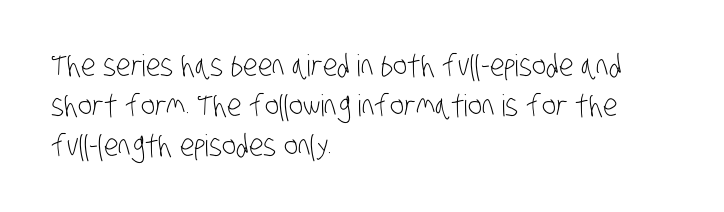
Q: Is the text bold? A: No.
Q: Is the typeface a serif or a sans-serif typeface? A: Sans-serif.
Q: Is the text underlined? A: No.
Q: How is the paragraph aligned? A: Left-aligned.
Q: Is the spacing between letters normal or unusually wide? A: Normal.
Q: Is the spacing between lines tight, normal or loose? A: Normal.
Q: Width (condensed, normal, or wide)? A: Condensed.
Q: Stroke contrast? A: Low.
Q: x-height? A: Large.
Q: Monospaced? A: No.
